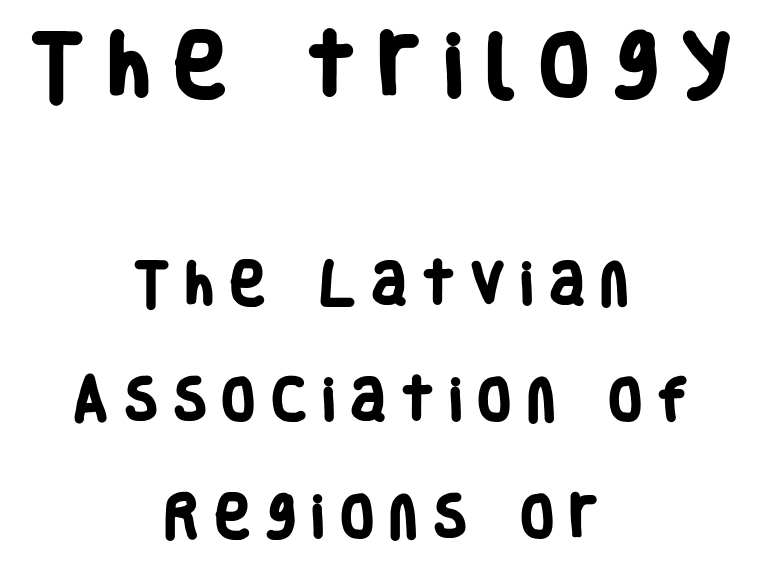
The image shows 70 px heavy, condensed sans-serif type; set centered, loose line spacing (2.48x), unusually wide letter spacing (+0.36 em), not underlined; the first (top) block is 1.49x larger; low stroke contrast and a large x-height.
